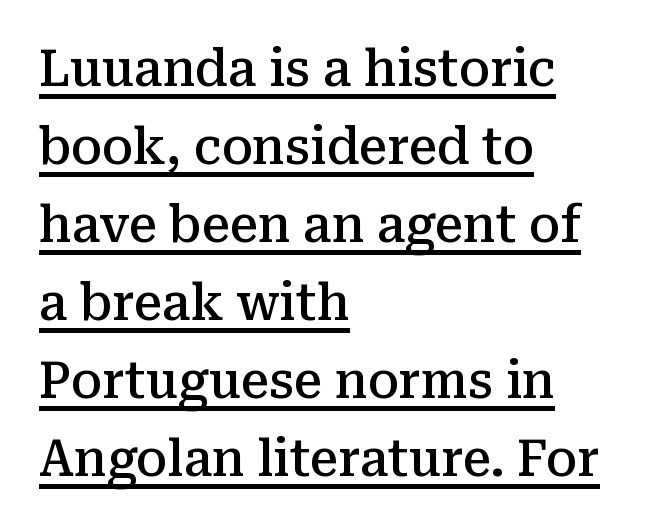
{"serif": "yes", "italic": "no", "bold": "semi", "weight": "semibold", "width": "normal", "stroke_contrast": "medium", "x_height": "medium", "monospaced": "no", "underline": "yes", "align": "left", "line_spacing": "normal", "line_spacing_ratio": 1.56, "letter_spacing": "normal", "letter_spacing_em": 0.0, "glyph_px": 50}
